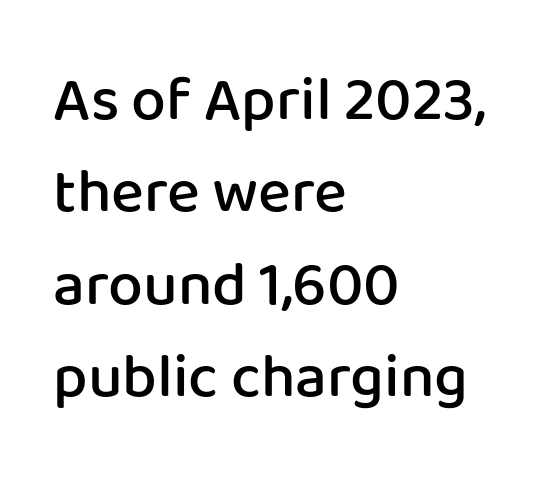
{"serif": "no", "italic": "no", "bold": "semi", "weight": "semibold", "width": "normal", "stroke_contrast": "low", "x_height": "medium", "monospaced": "no", "underline": "no", "align": "left", "line_spacing": "normal", "line_spacing_ratio": 1.49, "letter_spacing": "normal", "letter_spacing_em": 0.0, "glyph_px": 62}
